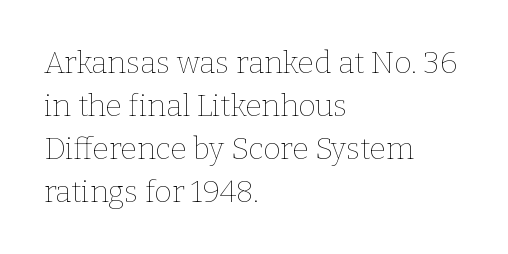
Teacher's note: observe the even left margin — that is flush-left alignment. The face used here is proportionally spaced, like ordinary book or web type. No word sits above an underline. A normal amount of white space separates one row of letters from the next. Compared with typical body copy, the letter spacing here is the same.
